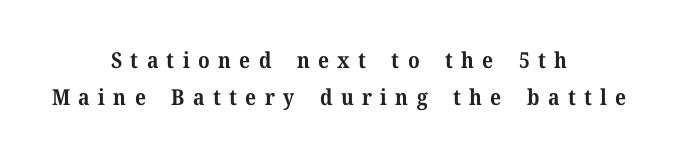
Check under the words: just untouched page. The passage shown has open, widely tracked lettering throughout. In terms of weight, the rendering is a true, heavy bold. The space between consecutive lines is moderate.
